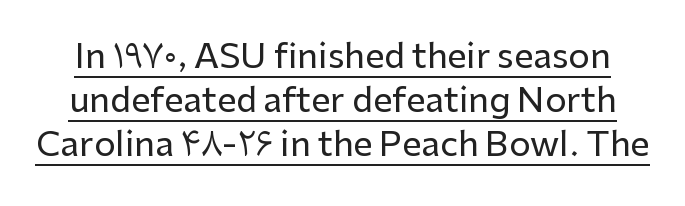
The image shows 34 px sans-serif type, upright; set normal line spacing (1.29x), normal letter spacing, underlined; low stroke contrast and a medium x-height.
